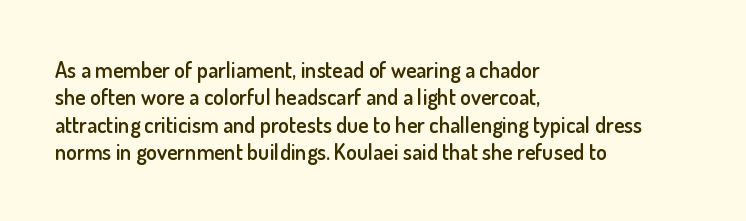
Q: Is the text bold? A: Semi-bold.
Q: Is the text italic (slanted)? A: No, it is upright.
Q: Is the text underlined? A: No.
Q: How is the paragraph aligned? A: Left-aligned.
Q: Is the spacing between letters normal or unusually wide? A: Normal.
